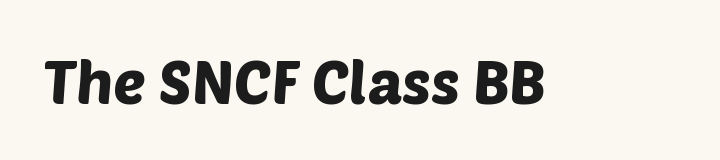
Q: Is the typeface a serif or a sans-serif typeface? A: Sans-serif.
Q: Is the text underlined? A: No.
Q: Is the spacing between letters normal or unusually wide? A: Normal.
Q: Width (condensed, normal, or wide)? A: Normal.
Q: Stroke contrast? A: Low.
Q: x-height? A: Large.
Q: Monospaced? A: No.
